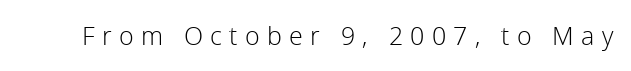
Letter spacing: wide. Anything drawn beneath the words? Only blank space. The font's upright variant was chosen for this text. The characters are drawn with everyday or finer stroke widths.
